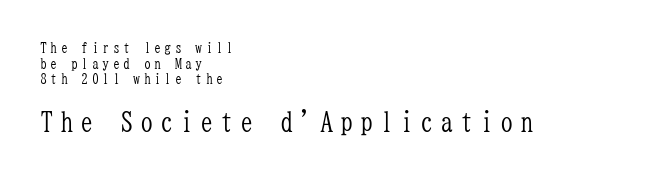
Q: Is the text bold? A: No.
Q: Is the text italic (slanted)? A: No, it is upright.
Q: Is the text underlined? A: No.
Q: How is the paragraph aligned? A: Left-aligned.
Q: Is the spacing between letters normal or unusually wide? A: Unusually wide.
Q: Is the spacing between lines tight, normal or loose? A: Tight.
Q: Which block of text is set in a larger size, the first (top) or the second (bottom)? A: The second (bottom) one.
